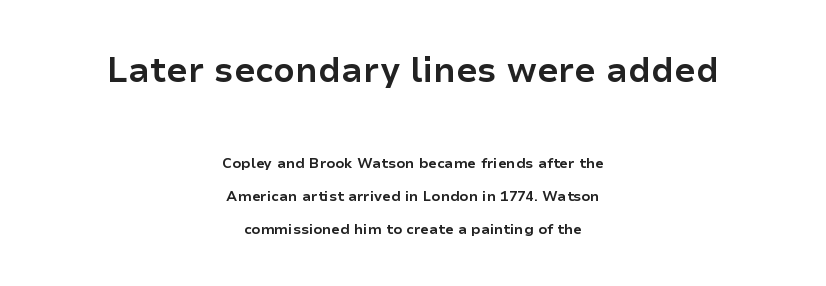
{"serif": "no", "italic": "no", "bold": "yes", "weight": "bold", "width": "normal", "stroke_contrast": "low", "x_height": "medium", "monospaced": "no", "underline": "no", "align": "center", "line_spacing": "loose", "line_spacing_ratio": 2.33, "letter_spacing": "normal", "letter_spacing_em": 0.0, "larger_block": "first", "size_ratio": 2.43, "glyph_px": 34}
